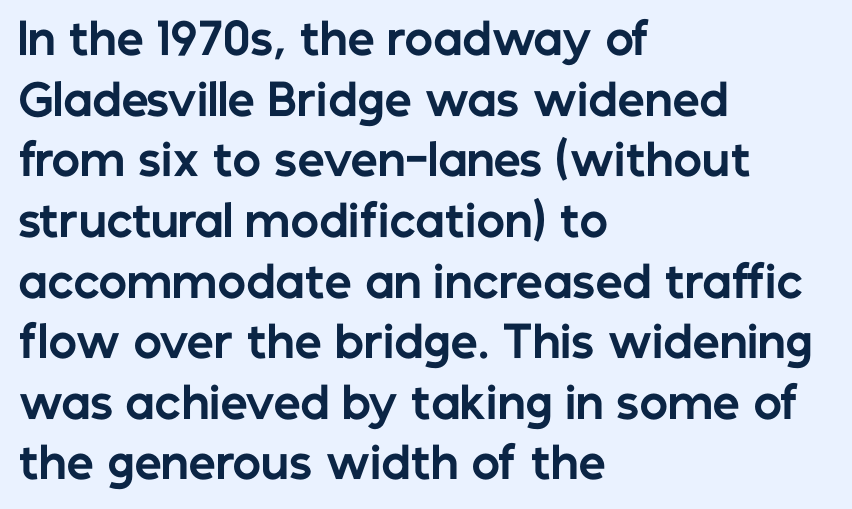
{"serif": "no", "italic": "no", "bold": "yes", "weight": "bold", "width": "normal", "stroke_contrast": "low", "x_height": "medium", "monospaced": "no", "underline": "no", "align": "left", "line_spacing": "normal", "line_spacing_ratio": 1.41, "letter_spacing": "normal", "letter_spacing_em": 0.0, "glyph_px": 43}
